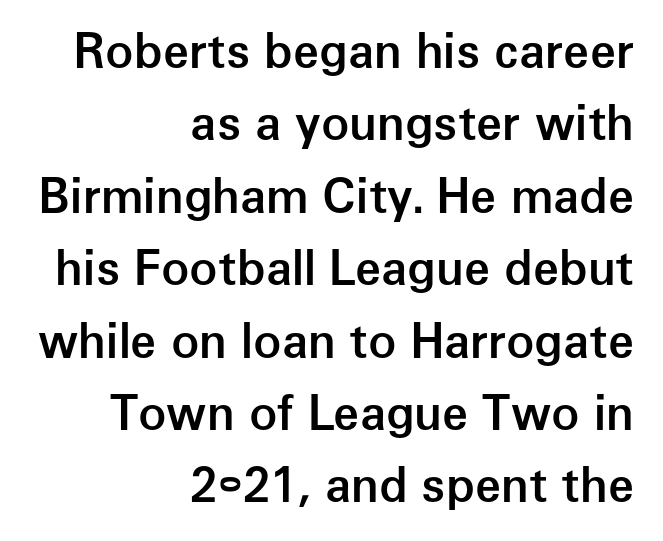
The image shows 47 px semibold sans-serif type, upright; set right-aligned, normal line spacing (1.54x), normal letter spacing, not underlined; low stroke contrast and a medium x-height.
